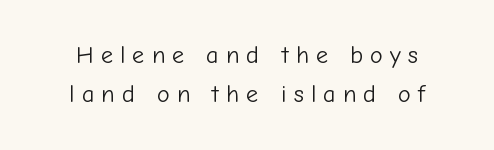
{"italic": "no", "bold": "no", "underline": "no", "line_spacing": "normal", "line_spacing_ratio": 1.64, "letter_spacing": "wide", "letter_spacing_em": 0.3, "glyph_px": 24}
